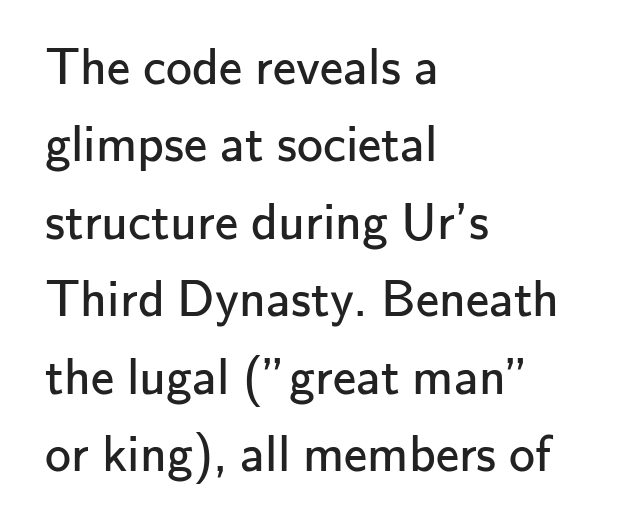
The lettering holds an erect, upright posture throughout. Letterform terminals end flat and unadorned throughout the passage. The line-height multiplier appears to be the usual default. Caption: multi-line text, flush left, ragged right.
